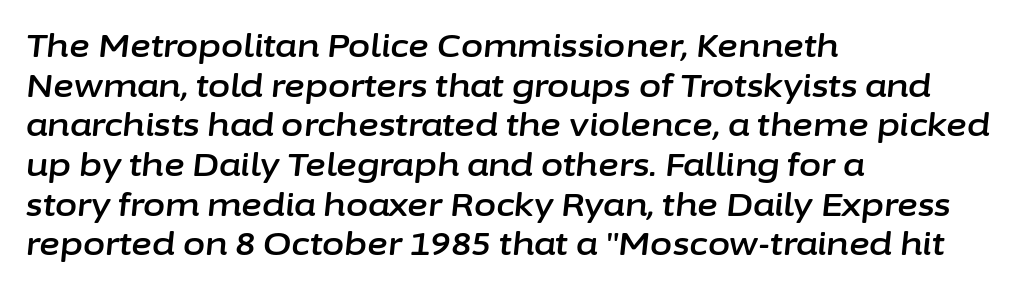
Observe the ordinary spacing: letters are neighbours, not strangers. Left-aligned paragraph, ragged on the right. The face used here is proportionally spaced, like ordinary book or web type. Decoration check: the copy has no underline. Slant detected: the letters are inclined.
